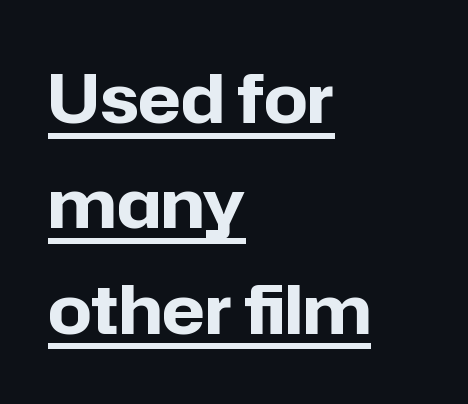
{"serif": "no", "italic": "no", "bold": "yes", "weight": "bold", "width": "normal", "stroke_contrast": "low", "x_height": "medium", "monospaced": "no", "underline": "yes", "align": "left", "line_spacing": "normal", "line_spacing_ratio": 1.55, "letter_spacing": "normal", "letter_spacing_em": 0.0, "glyph_px": 68}
